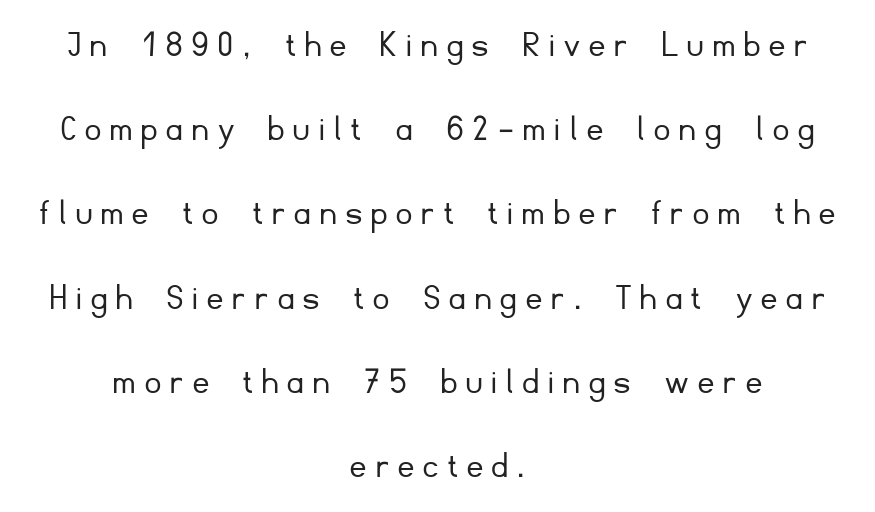
Q: Is the text bold? A: No.
Q: Is the text italic (slanted)? A: No, it is upright.
Q: Is the typeface a serif or a sans-serif typeface? A: Sans-serif.
Q: Is the text underlined? A: No.
Q: How is the paragraph aligned? A: Centered.
Q: Is the spacing between letters normal or unusually wide? A: Unusually wide.
Q: Is the spacing between lines tight, normal or loose? A: Loose.
Q: Width (condensed, normal, or wide)? A: Normal.
Q: Stroke contrast? A: Low.
Q: x-height? A: Small.
Q: Monospaced? A: No.
